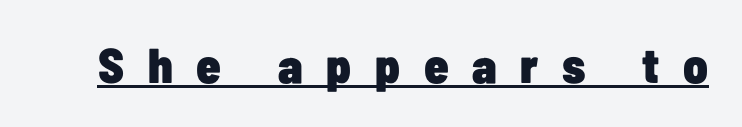
In terms of letterform style, serifs are entirely absent. Characters remain perfectly vertical along every line. Underlined type. These lines are rendered in a variable-pitch font.
